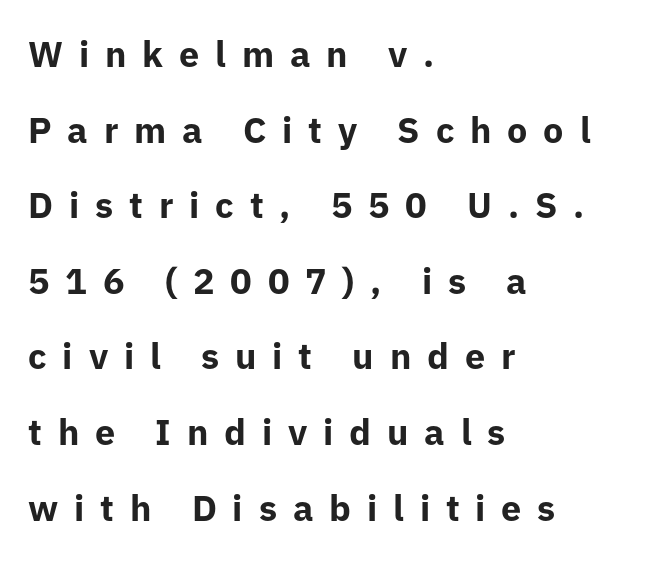
Q: Is the text bold? A: Yes.
Q: Is the text italic (slanted)? A: No, it is upright.
Q: Is the typeface a serif or a sans-serif typeface? A: Sans-serif.
Q: Is the text underlined? A: No.
Q: How is the paragraph aligned? A: Left-aligned.
Q: Is the spacing between letters normal or unusually wide? A: Unusually wide.
Q: Is the spacing between lines tight, normal or loose? A: Loose.
Q: Width (condensed, normal, or wide)? A: Normal.
Q: Stroke contrast? A: Low.
Q: x-height? A: Medium.
Q: Monospaced? A: No.
